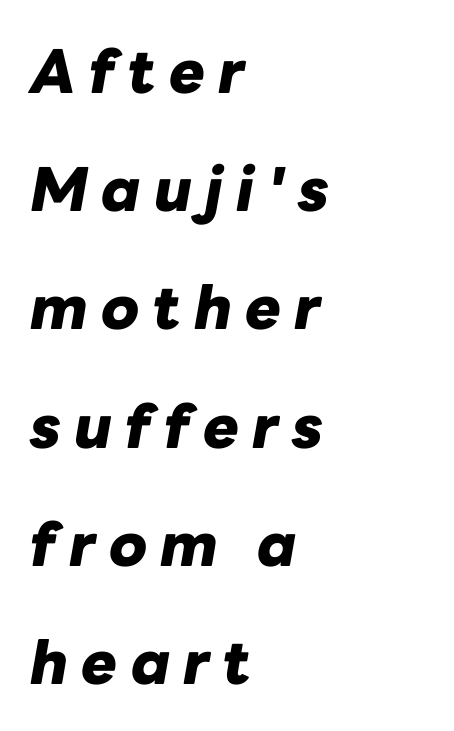
Q: Is the text bold? A: Yes.
Q: Is the text italic (slanted)? A: Yes, it leans right by about 10 degrees.
Q: Is the text underlined? A: No.
Q: How is the paragraph aligned? A: Left-aligned.
Q: Is the spacing between letters normal or unusually wide? A: Unusually wide.
Q: Is the spacing between lines tight, normal or loose? A: Loose.
Q: Width (condensed, normal, or wide)? A: Normal.
Q: Stroke contrast? A: Low.
Q: x-height? A: Medium.
Q: Monospaced? A: No.
